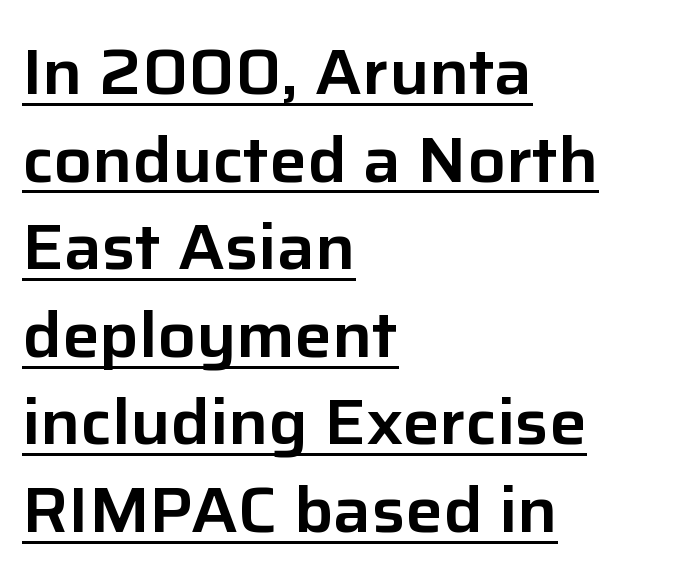
Q: Is the text italic (slanted)? A: No, it is upright.
Q: Is the typeface a serif or a sans-serif typeface? A: Sans-serif.
Q: Is the text underlined? A: Yes.
Q: How is the paragraph aligned? A: Left-aligned.
Q: Is the spacing between letters normal or unusually wide? A: Normal.
Q: Is the spacing between lines tight, normal or loose? A: Normal.
Q: Width (condensed, normal, or wide)? A: Normal.
Q: Stroke contrast? A: Low.
Q: x-height? A: Medium.
Q: Monospaced? A: No.
